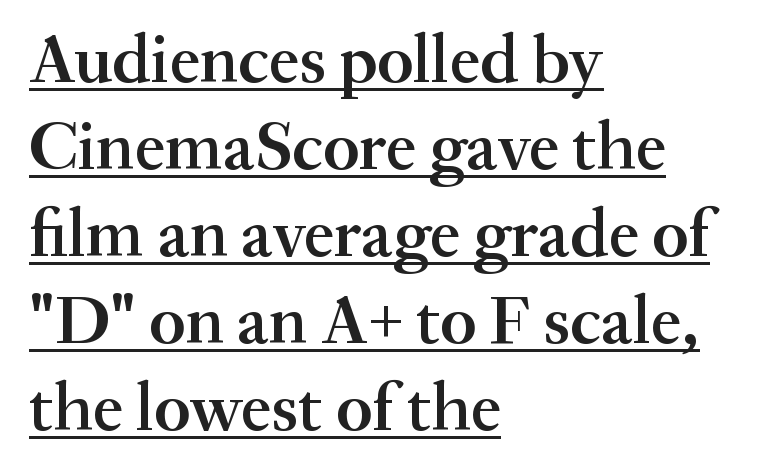
Q: Is the text bold? A: Semi-bold.
Q: Is the text italic (slanted)? A: No, it is upright.
Q: Is the typeface a serif or a sans-serif typeface? A: Serif.
Q: Is the text underlined? A: Yes.
Q: How is the paragraph aligned? A: Left-aligned.
Q: Is the spacing between letters normal or unusually wide? A: Normal.
Q: Is the spacing between lines tight, normal or loose? A: Normal.
Q: Width (condensed, normal, or wide)? A: Normal.
Q: Stroke contrast? A: Medium.
Q: x-height? A: Small.
Q: Monospaced? A: No.
